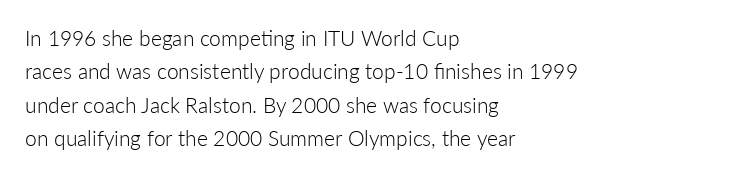
Q: Is the text bold? A: No.
Q: Is the text italic (slanted)? A: No, it is upright.
Q: Is the text underlined? A: No.
Q: How is the paragraph aligned? A: Left-aligned.
Q: Is the spacing between letters normal or unusually wide? A: Normal.
Q: Is the spacing between lines tight, normal or loose? A: Normal.
